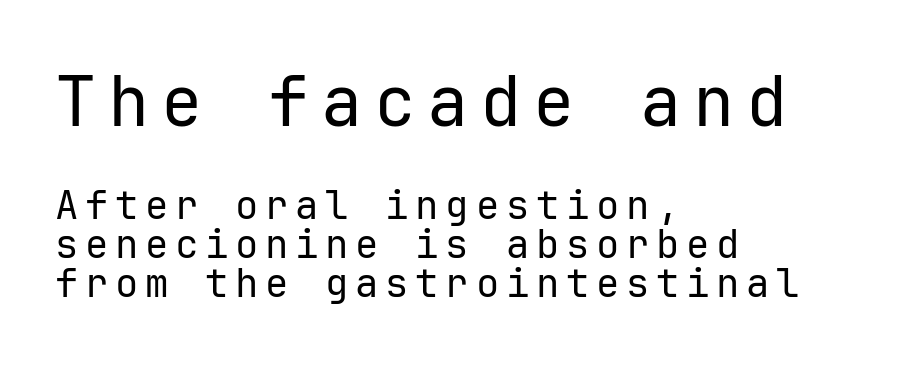
The image shows 69 px regular-weight sans-serif type, upright, monospaced; set left-aligned, tight line spacing (1.0x), not underlined; the first (top) block is 1.77x larger; low stroke contrast and a medium x-height.
